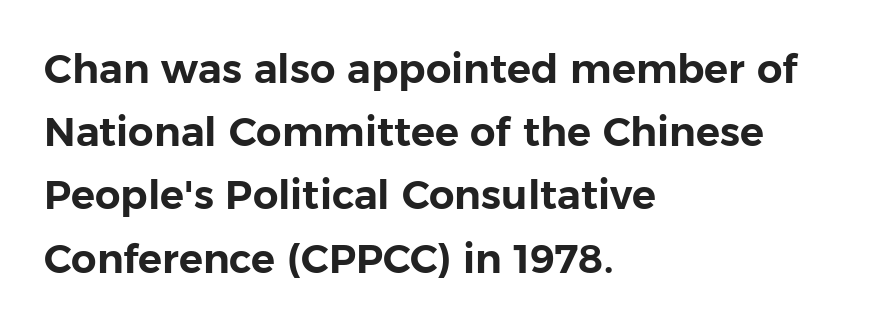
{"serif": "no", "italic": "no", "width": "normal", "stroke_contrast": "low", "x_height": "medium", "monospaced": "no", "underline": "no", "align": "left", "line_spacing": "normal", "line_spacing_ratio": 1.58, "letter_spacing": "normal", "letter_spacing_em": 0.0, "glyph_px": 40}
